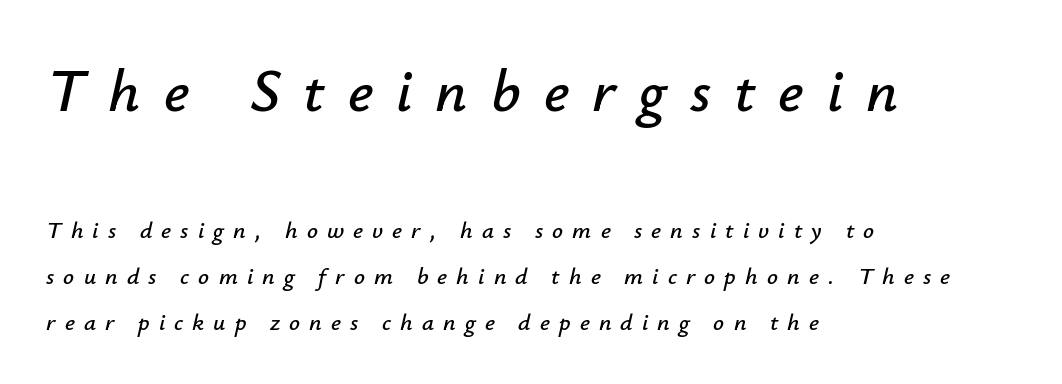
The image shows 61 px text type, italic (leaning right); set left-aligned, loose line spacing (1.92x), unusually wide letter spacing (+0.38 em), not underlined; the first (top) block is 2.54x larger; low stroke contrast and a small x-height.
